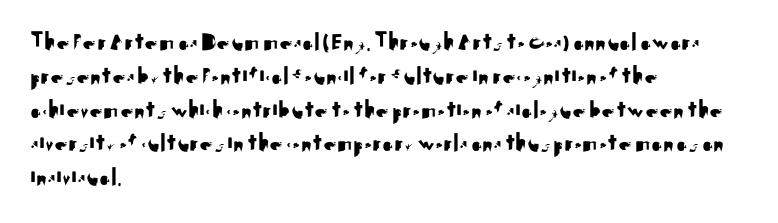
The ragged edge is on the right, which tells us the setting is flush left. How would I describe the line gaps? Plain and ordinary. This is the regular roman posture of the typeface. Only glyphs here, with clear space below each row.
